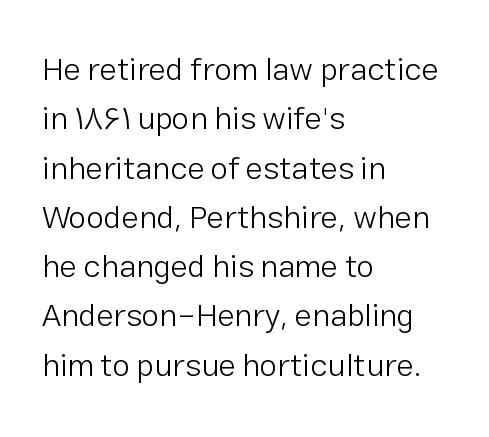
Q: Is the text bold? A: No.
Q: Is the text italic (slanted)? A: No, it is upright.
Q: Is the typeface a serif or a sans-serif typeface? A: Sans-serif.
Q: Is the text underlined? A: No.
Q: How is the paragraph aligned? A: Left-aligned.
Q: Is the spacing between letters normal or unusually wide? A: Normal.
Q: Is the spacing between lines tight, normal or loose? A: Normal.
Q: Width (condensed, normal, or wide)? A: Normal.
Q: Stroke contrast? A: Low.
Q: x-height? A: Medium.
Q: Monospaced? A: No.
